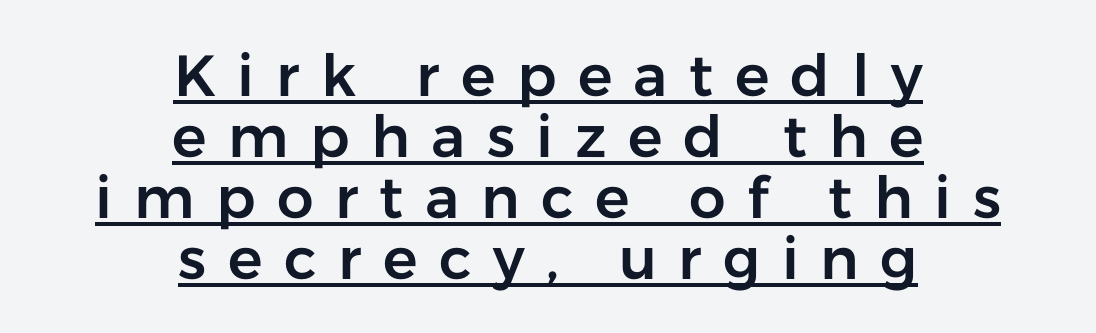
Q: Is the text italic (slanted)? A: No, it is upright.
Q: Is the typeface a serif or a sans-serif typeface? A: Sans-serif.
Q: Is the text underlined? A: Yes.
Q: How is the paragraph aligned? A: Centered.
Q: Is the spacing between letters normal or unusually wide? A: Unusually wide.
Q: Is the spacing between lines tight, normal or loose? A: Tight.
Q: Width (condensed, normal, or wide)? A: Normal.
Q: Stroke contrast? A: Low.
Q: x-height? A: Medium.
Q: Monospaced? A: No.
